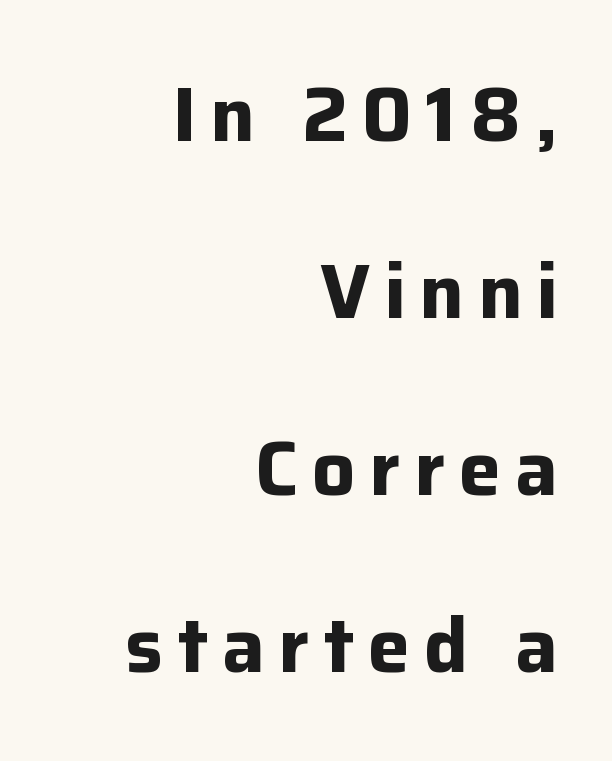
Is the block centered? No — it sits flush against the right margin. It's the straight-up-and-down kind of type. You could fit nearly another row in the gap between these rows. Typographic density is high because the face is bold.
